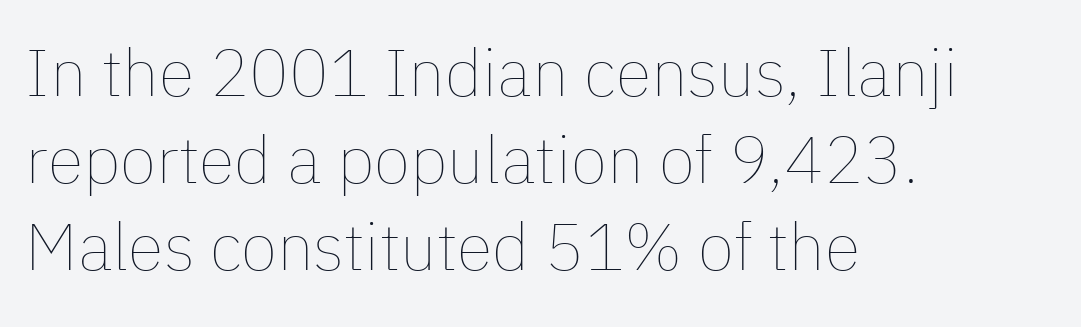
These glyphs show unthickened strokes, regular width or finer. Regular leading. The space directly below the letters is spotless. Ascenders rise straight up at ninety degrees. The typesetter chose a ragged-right arrangement here. These lines are rendered in a variable-pitch font.
